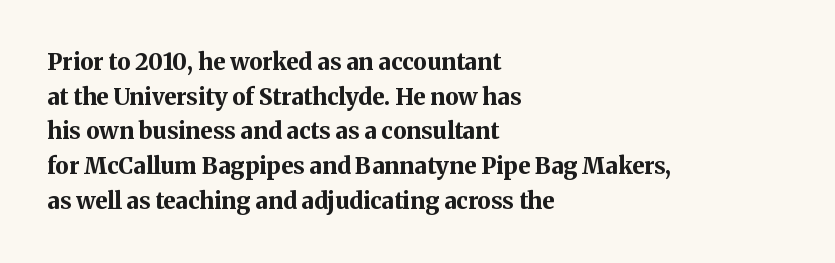
Q: Is the text bold? A: Yes.
Q: Is the text italic (slanted)? A: No, it is upright.
Q: Is the text underlined? A: No.
Q: How is the paragraph aligned? A: Left-aligned.
Q: Is the spacing between letters normal or unusually wide? A: Normal.
Q: Is the spacing between lines tight, normal or loose? A: Normal.
